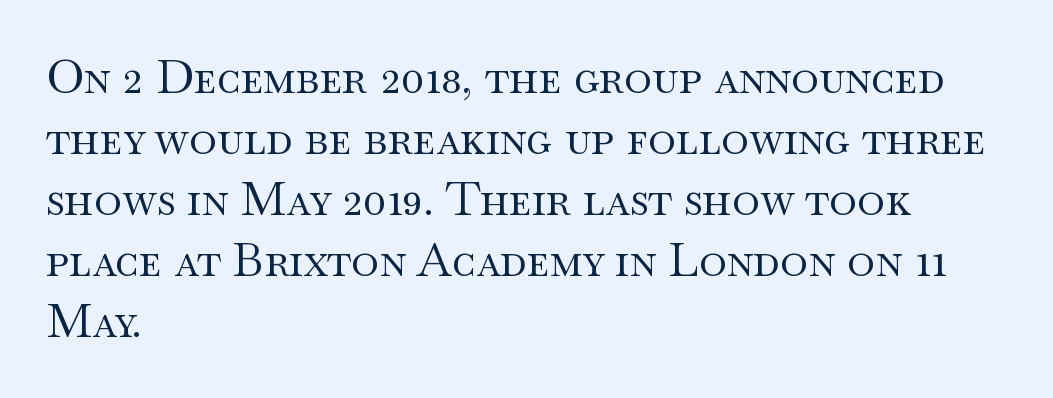
The image shows 47 px regular-weight, wide serif type, upright; set left-aligned, normal line spacing (1.3x), normal letter spacing, not underlined; medium stroke contrast and a small x-height.
